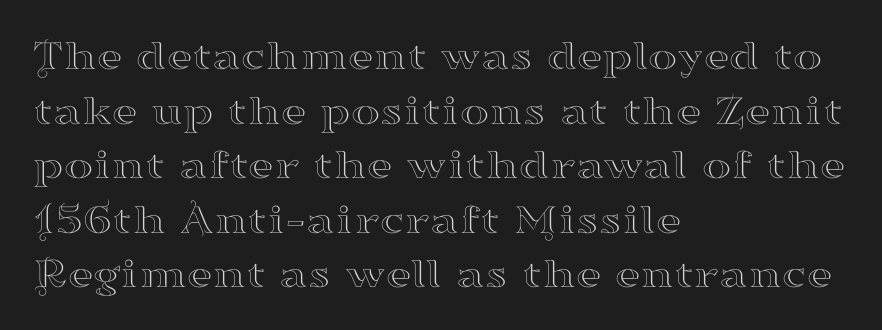
The image shows 44 px wide serif type, upright; set left-aligned, line spacing 1.24x, normal letter spacing, not underlined; high stroke contrast and a small x-height.
